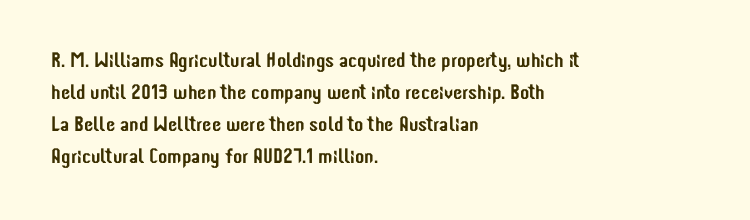
The image shows 21 px text type, upright; set left-aligned, normal line spacing (1.53x), normal letter spacing, not underlined.
